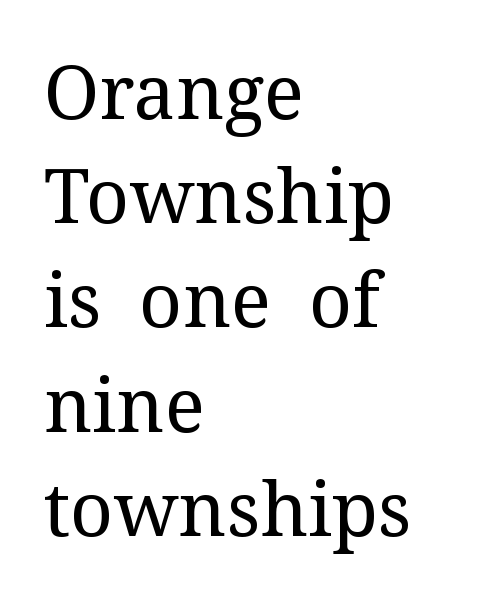
Line starts are locked; line ends wander. Stems here are at most as thick as an everyday book face. Quick note: underline off. The gaps between neighbouring characters are ordinary and unremarkable.
